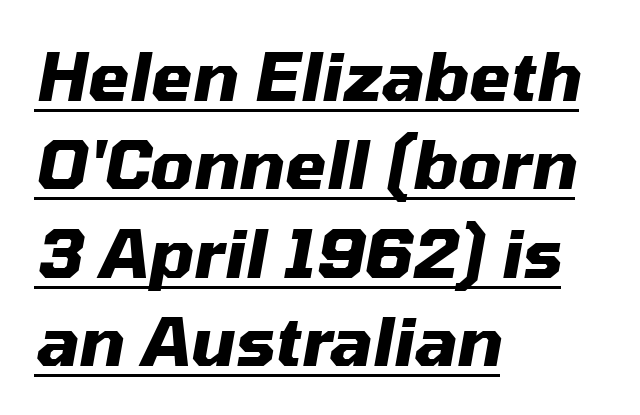
Think of a printed novel: that variable character pitch is what you see here. Leading matches the norm, producing a regular column. This sample carries an underscore along the baseline area. Is the type slanted? Yes — the strokes lean at a clear angle.
